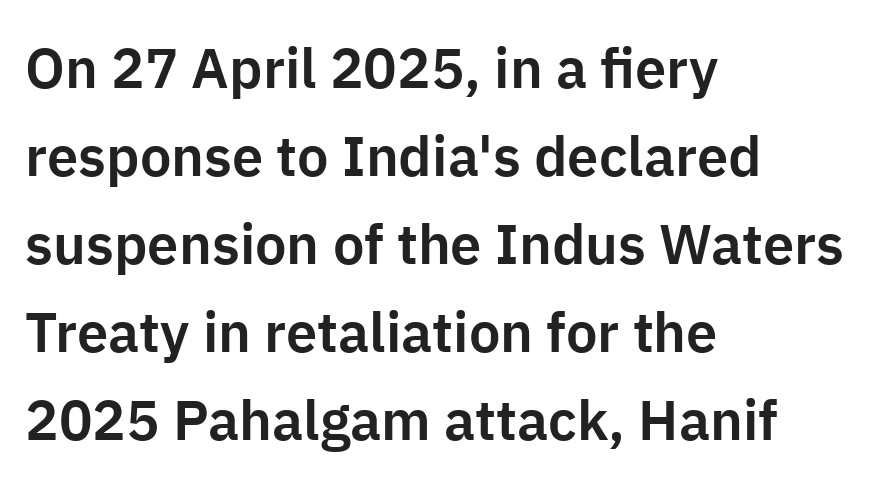
Q: Is the text italic (slanted)? A: No, it is upright.
Q: Is the typeface a serif or a sans-serif typeface? A: Sans-serif.
Q: Is the text underlined? A: No.
Q: How is the paragraph aligned? A: Left-aligned.
Q: Is the spacing between letters normal or unusually wide? A: Normal.
Q: Is the spacing between lines tight, normal or loose? A: Normal.
Q: Width (condensed, normal, or wide)? A: Normal.
Q: Stroke contrast? A: Low.
Q: x-height? A: Medium.
Q: Monospaced? A: No.
